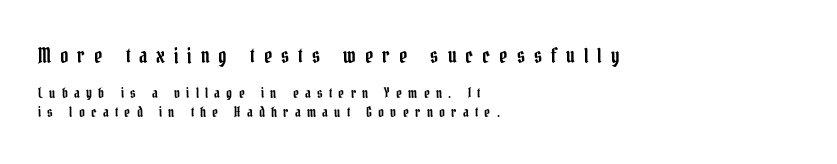
Spacing between characters has been opened up far beyond the box default. Plain, unruled lines of type. The typography opts for an upright posture over an oblique one. If you squint, the top block still reads clearly — it's the larger of the two.
